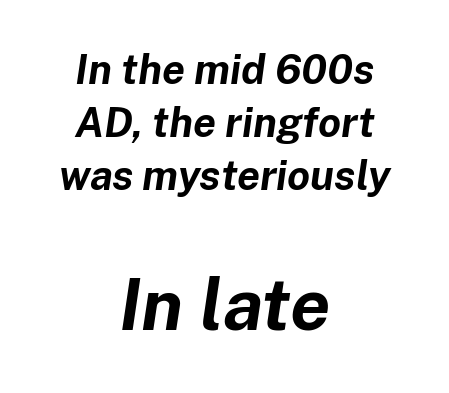
{"italic": "yes", "lean": "right", "slant_degrees": 8, "bold": "yes", "weight": "bold", "width": "normal", "stroke_contrast": "low", "x_height": "medium", "monospaced": "no", "underline": "no", "align": "center", "line_spacing": "normal", "line_spacing_ratio": 1.29, "letter_spacing": "normal", "letter_spacing_em": 0.0, "larger_block": "second", "size_ratio": 1.76, "glyph_px": 72}
